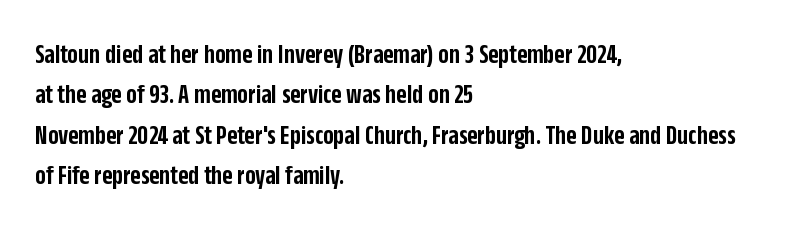
The image shows 28 px semibold, condensed sans-serif type, upright; set left-aligned, normal line spacing (1.44x), normal letter spacing, not underlined; low stroke contrast and a large x-height.
